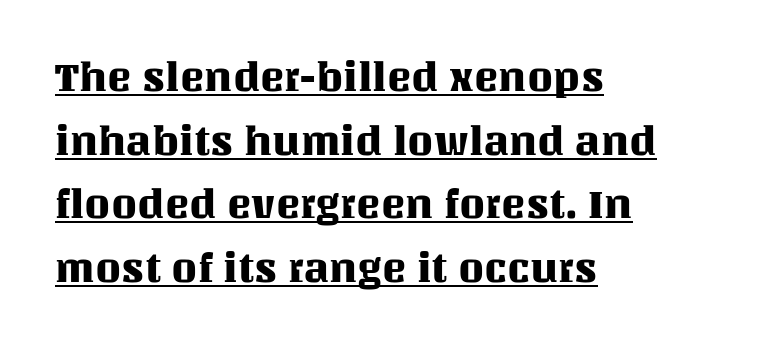
The image shows 41 px text type, upright; set left-aligned, normal line spacing (1.55x), normal letter spacing, underlined; medium stroke contrast and a large x-height.
